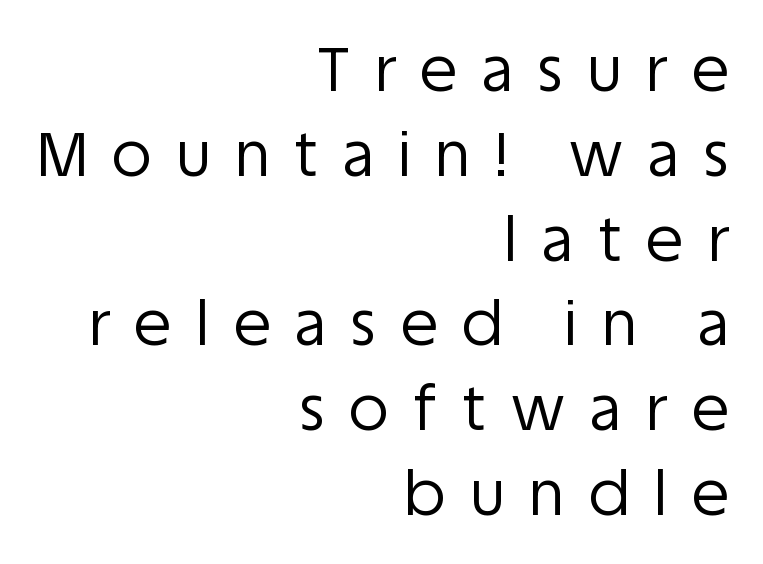
Q: Is the text bold? A: No.
Q: Is the text italic (slanted)? A: No, it is upright.
Q: Is the typeface a serif or a sans-serif typeface? A: Sans-serif.
Q: Is the text underlined? A: No.
Q: How is the paragraph aligned? A: Right-aligned.
Q: Is the spacing between letters normal or unusually wide? A: Unusually wide.
Q: Is the spacing between lines tight, normal or loose? A: Normal.
Q: Width (condensed, normal, or wide)? A: Normal.
Q: Stroke contrast? A: Low.
Q: x-height? A: Large.
Q: Monospaced? A: No.
